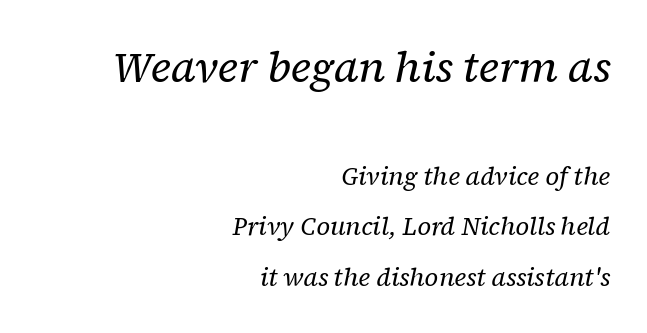
The image shows 43 px regular-weight serif type, italic (leaning right); set right-aligned, loose line spacing (2.03x), normal letter spacing, not underlined; the first (top) block is 1.72x larger; low stroke contrast and a medium x-height.
